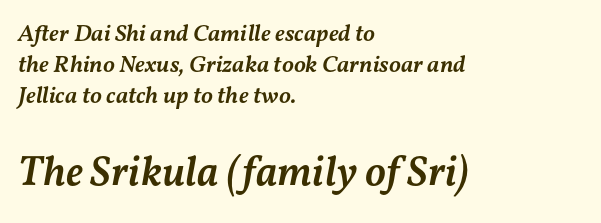
{"italic": "yes", "lean": "right", "slant_degrees": 11, "bold": "semi", "weight": "semibold", "width": "normal", "stroke_contrast": "medium", "x_height": "medium", "monospaced": "no", "underline": "no", "align": "left", "line_spacing": "normal", "line_spacing_ratio": 1.3, "letter_spacing": "normal", "letter_spacing_em": 0.0, "larger_block": "second", "size_ratio": 1.75, "glyph_px": 42}
